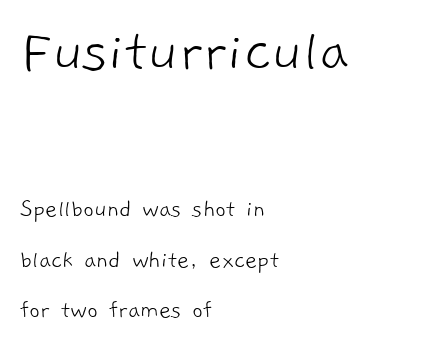
The image shows 64 px light sans-serif type; set left-aligned, loose line spacing (1.95x), normal letter spacing, not underlined; the first (top) block is 2.46x larger; low stroke contrast and a medium x-height.
